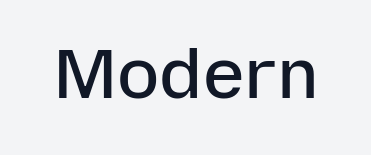
The image shows 70 px semibold sans-serif type, upright; set normal letter spacing, not underlined; low stroke contrast and a medium x-height.
